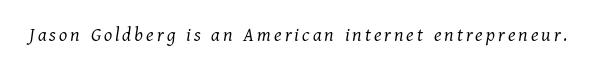
Designer's note — italics engaged. A light-to-regular cut is what we see here. The string is rendered with underlining switched off.
